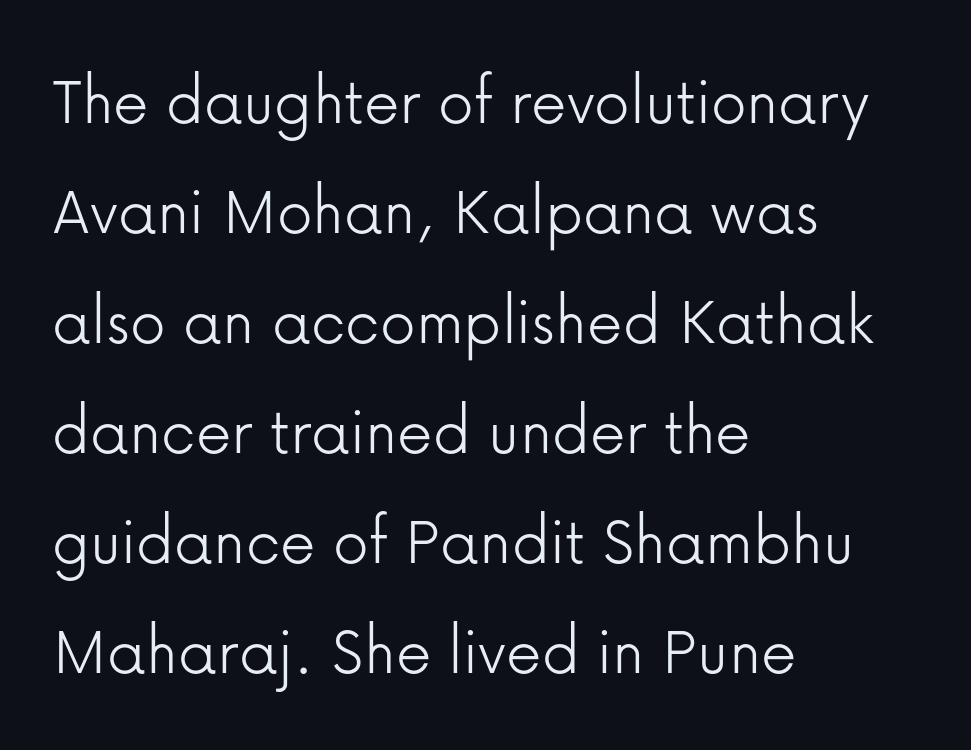
The image shows 71 px light sans-serif type, upright; set left-aligned, normal line spacing (1.55x), normal letter spacing, not underlined; low stroke contrast and a medium x-height.
